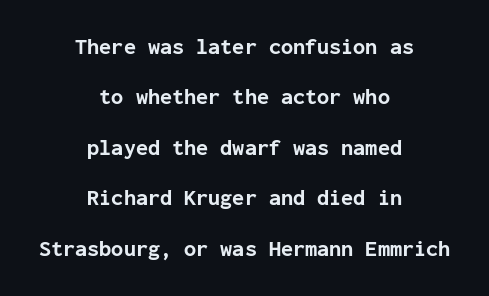
The image shows 22 px bold type, upright; set centered, loose line spacing (2.29x), normal letter spacing, not underlined.
